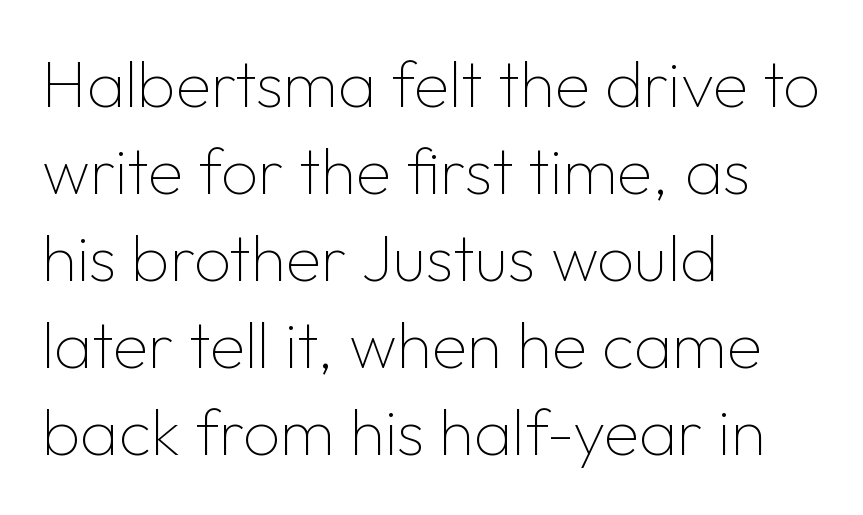
The image shows 65 px thin sans-serif type, upright; set left-aligned, normal line spacing (1.34x), normal letter spacing, not underlined; low stroke contrast and a medium x-height.
